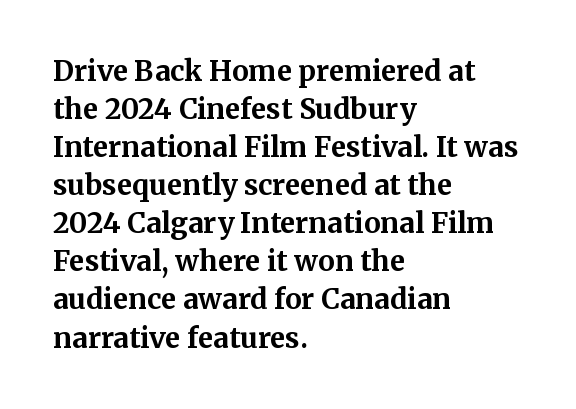
The image shows 28 px bold serif type, upright; set left-aligned, normal line spacing (1.36x), normal letter spacing, not underlined; medium stroke contrast and a medium x-height.
